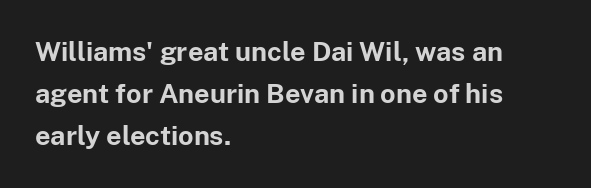
The image shows 27 px bold type, upright; set left-aligned, normal line spacing (1.56x), normal letter spacing, not underlined.
